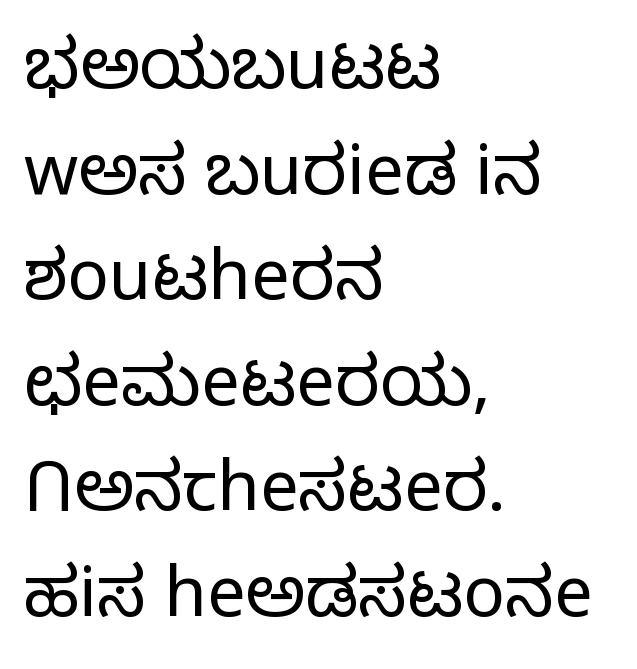
The rows are spaced the way most documents space them. The face used here is proportionally spaced, like ordinary book or web type. No extra tracking has been applied to these lines. Weight class: somewhere from thin through regular.
